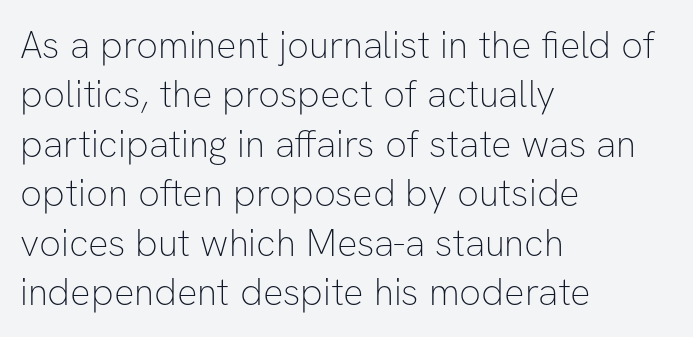
Q: Is the text bold? A: No.
Q: Is the text italic (slanted)? A: No, it is upright.
Q: Is the typeface a serif or a sans-serif typeface? A: Sans-serif.
Q: Is the text underlined? A: No.
Q: How is the paragraph aligned? A: Left-aligned.
Q: Is the spacing between letters normal or unusually wide? A: Normal.
Q: Is the spacing between lines tight, normal or loose? A: Normal.
Q: Width (condensed, normal, or wide)? A: Normal.
Q: Stroke contrast? A: Low.
Q: x-height? A: Medium.
Q: Monospaced? A: No.
